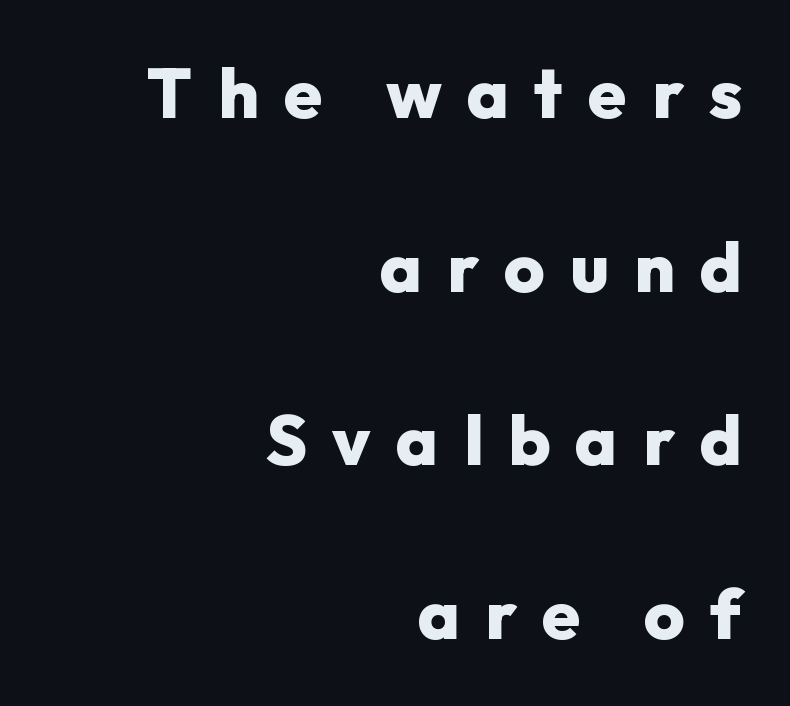
Decoration check: the copy has no underline. A flush-right, rag-left setting is used for this passage. Honestly, the rows look like they've been pulled way apart. To sum up the face: it is a sans, with no serifs. Students, this is bold: see how much ink each stroke carries. Here the designer chose a conventional face with non-uniform glyph widths.
